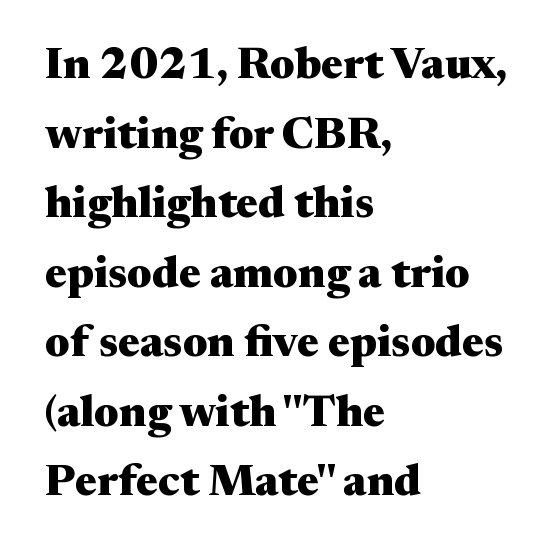
Q: Is the text bold? A: Yes.
Q: Is the text italic (slanted)? A: No, it is upright.
Q: Is the typeface a serif or a sans-serif typeface? A: Serif.
Q: Is the text underlined? A: No.
Q: How is the paragraph aligned? A: Left-aligned.
Q: Is the spacing between letters normal or unusually wide? A: Normal.
Q: Is the spacing between lines tight, normal or loose? A: Normal.
Q: Width (condensed, normal, or wide)? A: Wide.
Q: Stroke contrast? A: Medium.
Q: x-height? A: Medium.
Q: Monospaced? A: No.
